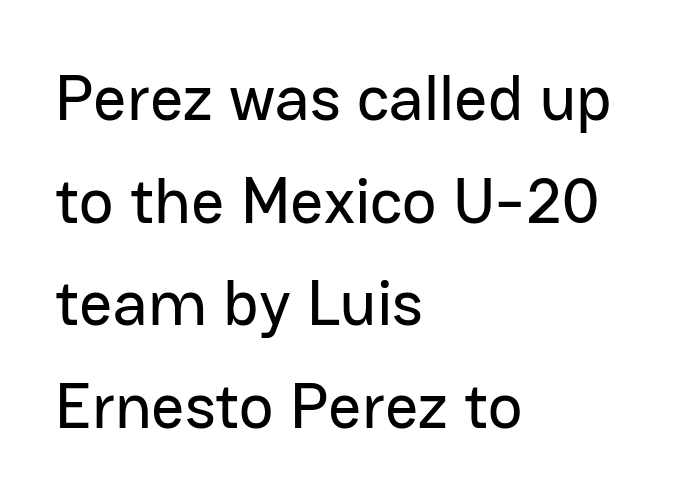
The image shows 65 px sans-serif type, upright; set left-aligned, normal line spacing (1.58x), normal letter spacing, not underlined; low stroke contrast and a medium x-height.
